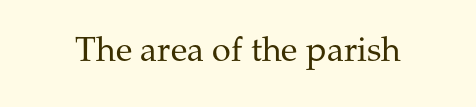
Think of a printed novel: that variable character pitch is what you see here. Classification — serif. Italic: no, the glyphs are upright roman. The weight tops out at a normal text grade. The strip under each line holds only bare page.
